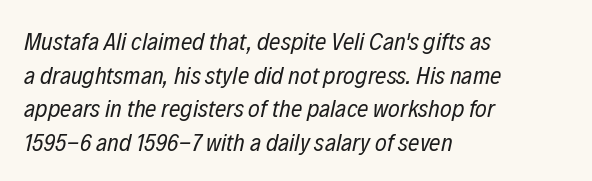
The image shows 25 px text type, italic (leaning right); set left-aligned, normal line spacing (1.35x), normal letter spacing, not underlined.
